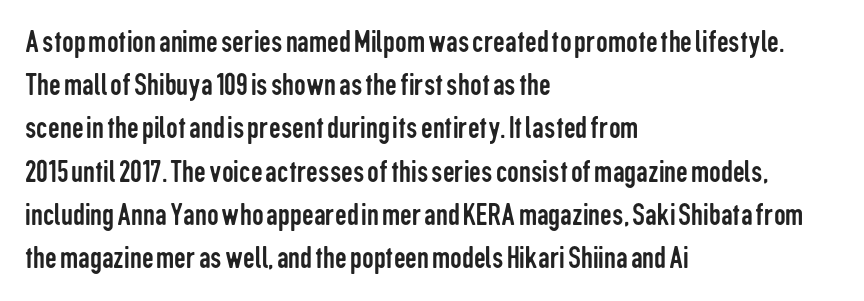
The image shows 33 px regular-weight, condensed sans-serif type, upright; set left-aligned, normal line spacing (1.31x), normal letter spacing, not underlined; low stroke contrast and a medium x-height.
